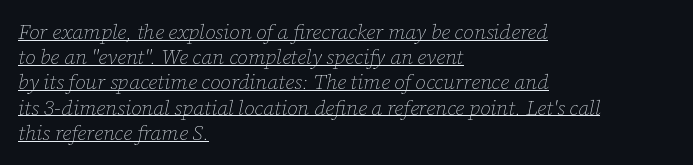
The image shows 21 px text type, italic (leaning right); set left-aligned, line spacing 1.2x, normal letter spacing, underlined.
